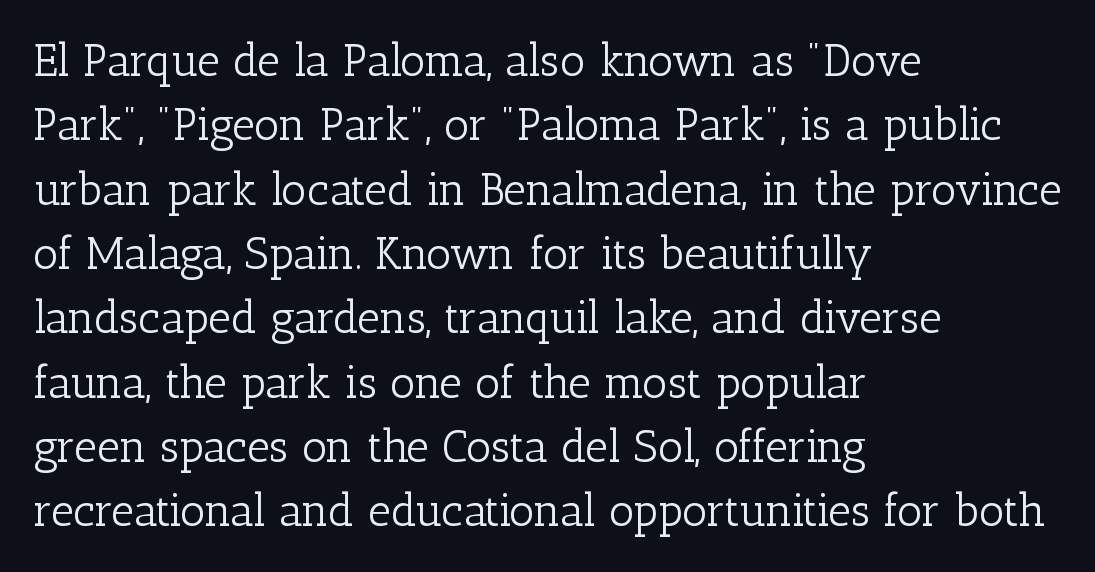
The face used here is proportionally spaced, like ordinary book or web type. The strokes are not fattened; the text isn't bold. Spacing between characters is what you'd get straight out of the box. Tall strokes in this sample are plumb rather than angled.
